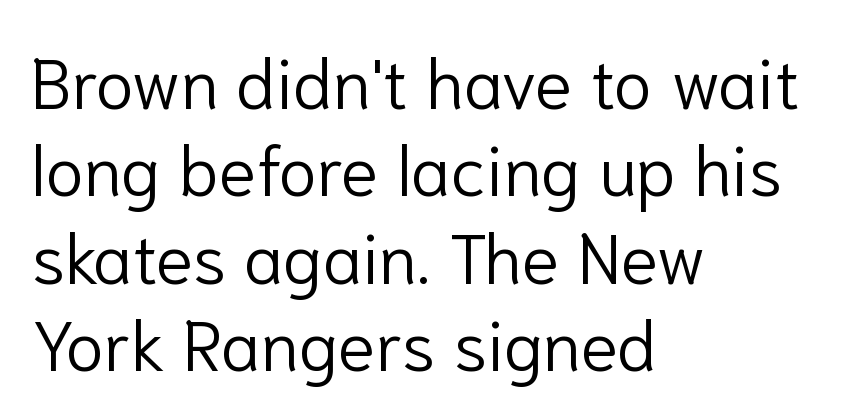
Q: Is the text bold? A: No.
Q: Is the text italic (slanted)? A: No, it is upright.
Q: Is the typeface a serif or a sans-serif typeface? A: Sans-serif.
Q: Is the text underlined? A: No.
Q: How is the paragraph aligned? A: Left-aligned.
Q: Is the spacing between letters normal or unusually wide? A: Normal.
Q: Is the spacing between lines tight, normal or loose? A: Normal.
Q: Width (condensed, normal, or wide)? A: Normal.
Q: Stroke contrast? A: Low.
Q: x-height? A: Medium.
Q: Monospaced? A: No.
